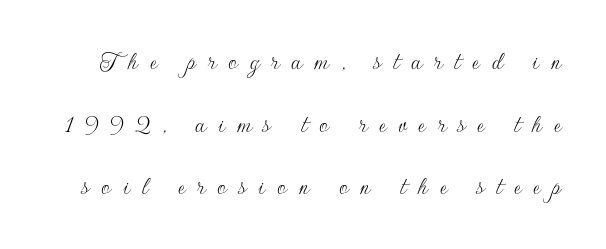
The image shows 27 px text type; set loose line spacing (2.32x), unusually wide letter spacing (+0.44 em), not underlined.
